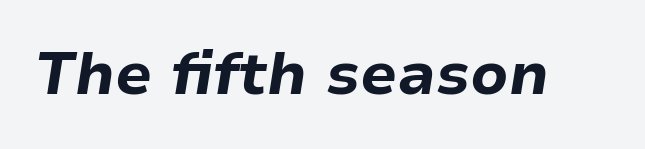
Type without underlining. The passage shown has conventional tracking throughout. The sample has been set heavy, in full bold. Proportional: the letters do not fall into vertical columns. The letters are slanted; this is an italic face.
